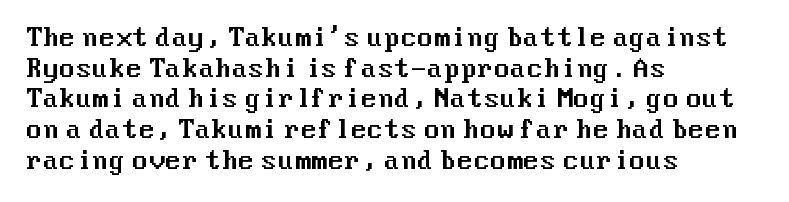
These lines stack with their left ends in a neat column. This sample uses plain, unmodified letter spacing. Rows of type keep a routine distance in the vertical direction. The glyphs are unaccompanied by any horizontal stroke below them. Vertical strokes here are truly vertical.
